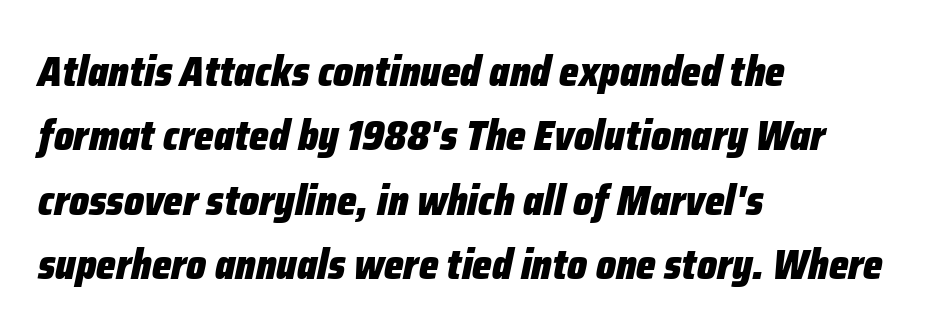
Here the designer chose a conventional face with non-uniform glyph widths. These lines sit exactly where default settings would place them. Spacing between characters is what you'd get straight out of the box. You can tell it's italic because the verticals aren't actually vertical. The words here are not underlined. The letters are bold, with thick, heavy strokes.
